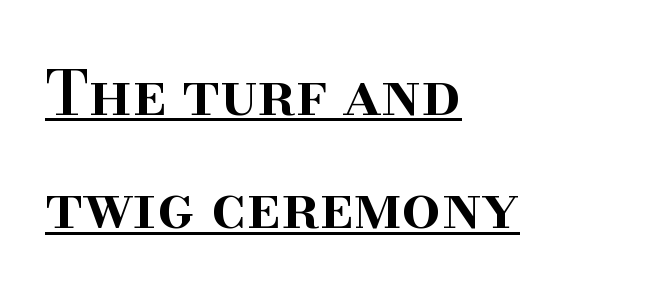
Q: Is the text bold? A: Semi-bold.
Q: Is the text italic (slanted)? A: No, it is upright.
Q: Is the typeface a serif or a sans-serif typeface? A: Serif.
Q: Is the text underlined? A: Yes.
Q: How is the paragraph aligned? A: Left-aligned.
Q: Is the spacing between letters normal or unusually wide? A: Normal.
Q: Width (condensed, normal, or wide)? A: Normal.
Q: Stroke contrast? A: High.
Q: x-height? A: Small.
Q: Monospaced? A: No.
